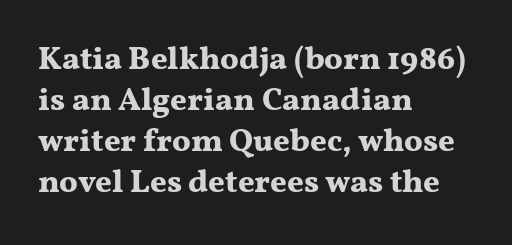
The image shows 32 px bold, wide serif type, upright; set left-aligned, normal line spacing (1.28x), normal letter spacing, not underlined; medium stroke contrast and a medium x-height.
